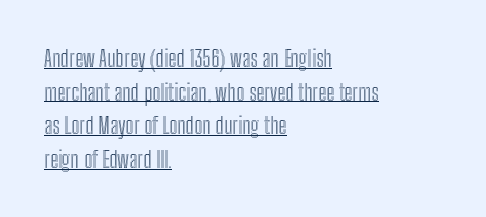
The image shows 23 px text type, upright; set left-aligned, normal line spacing (1.46x), normal letter spacing, underlined.
